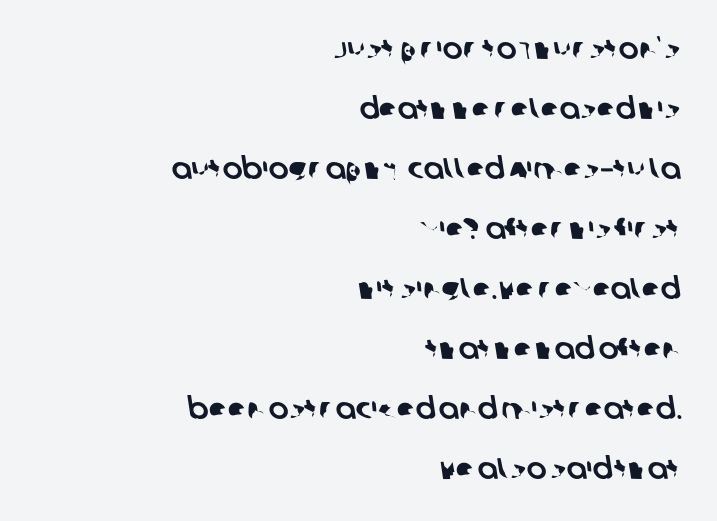
Serif or sans? Sans — the stroke terminals are bare. The line-height multiplier appears high, well above default. Every row of glyphs terminates at an identical x-position on the right. The horizontal fit of the characters is conventional and even. Do the characters align in a grid? No, the font is proportional. Words float on clear page, feet unadorned.
